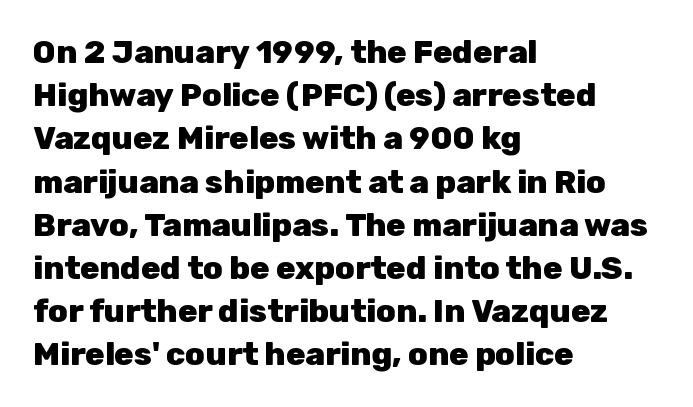
The image shows 32 px heavy sans-serif type, upright; set left-aligned, normal line spacing (1.35x), normal letter spacing, not underlined; low stroke contrast and a medium x-height.
